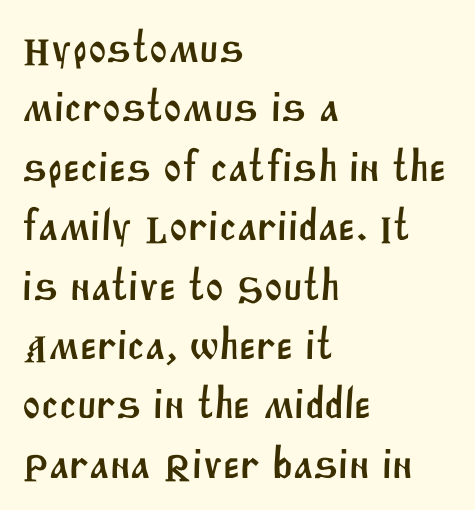
{"serif": "no", "width": "normal", "stroke_contrast": "medium", "x_height": "large", "monospaced": "no", "underline": "no", "align": "left", "line_spacing": "normal", "line_spacing_ratio": 1.35, "letter_spacing": "normal", "letter_spacing_em": 0.0, "glyph_px": 44}
